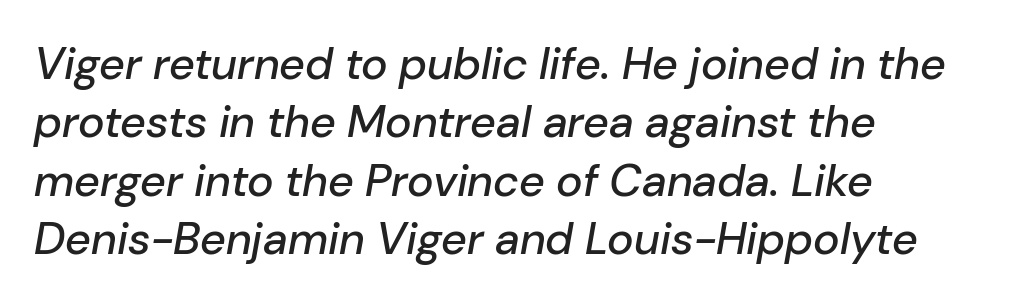
The image shows 45 px text type, italic (leaning right); set left-aligned, normal line spacing (1.3x), normal letter spacing, not underlined; low stroke contrast and a medium x-height.
